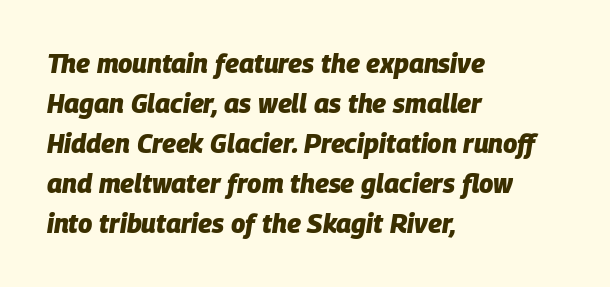
Q: Is the text bold? A: Yes.
Q: Is the text italic (slanted)? A: Yes, it leans right by about 9 degrees.
Q: Is the text underlined? A: No.
Q: How is the paragraph aligned? A: Left-aligned.
Q: Is the spacing between letters normal or unusually wide? A: Normal.
Q: Is the spacing between lines tight, normal or loose? A: Normal.
